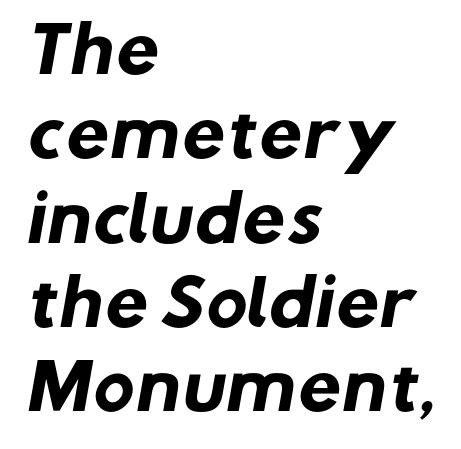
Q: Is the text bold? A: Yes.
Q: Is the typeface a serif or a sans-serif typeface? A: Sans-serif.
Q: Is the text underlined? A: No.
Q: How is the paragraph aligned? A: Left-aligned.
Q: Is the spacing between letters normal or unusually wide? A: Normal.
Q: Is the spacing between lines tight, normal or loose? A: Normal.
Q: Width (condensed, normal, or wide)? A: Normal.
Q: Stroke contrast? A: Low.
Q: x-height? A: Medium.
Q: Monospaced? A: No.
